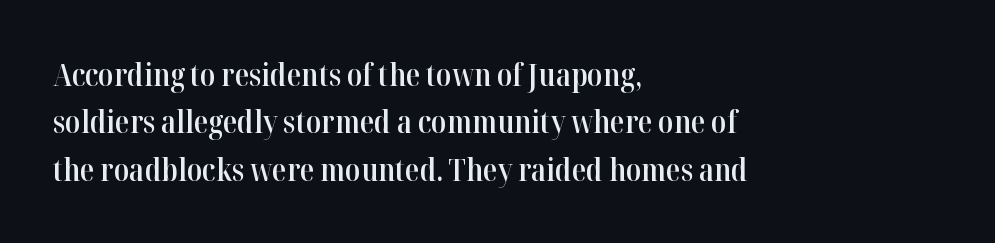
Q: Is the text bold? A: Semi-bold.
Q: Is the text italic (slanted)? A: No, it is upright.
Q: Is the typeface a serif or a sans-serif typeface? A: Serif.
Q: Is the text underlined? A: No.
Q: How is the paragraph aligned? A: Left-aligned.
Q: Is the spacing between letters normal or unusually wide? A: Normal.
Q: Is the spacing between lines tight, normal or loose? A: Normal.
Q: Width (condensed, normal, or wide)? A: Normal.
Q: Stroke contrast? A: High.
Q: x-height? A: Medium.
Q: Monospaced? A: No.
